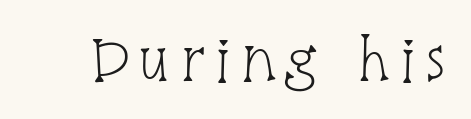
Q: Is the text bold? A: No.
Q: Is the text italic (slanted)? A: No, it is upright.
Q: Is the typeface a serif or a sans-serif typeface? A: Serif.
Q: Is the text underlined? A: No.
Q: Width (condensed, normal, or wide)? A: Condensed.
Q: Stroke contrast? A: Low.
Q: x-height? A: Large.
Q: Monospaced? A: No.
